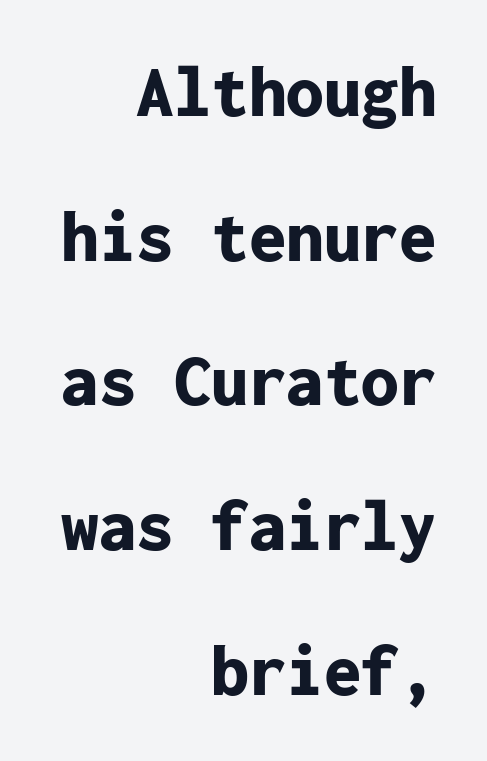
{"serif": "no", "italic": "no", "bold": "yes", "weight": "bold", "width": "normal", "stroke_contrast": "low", "x_height": "medium", "monospaced": "yes", "underline": "no", "align": "right", "line_spacing": "loose", "line_spacing_ratio": 1.93, "letter_spacing": "normal", "letter_spacing_em": 0.0, "glyph_px": 75}
